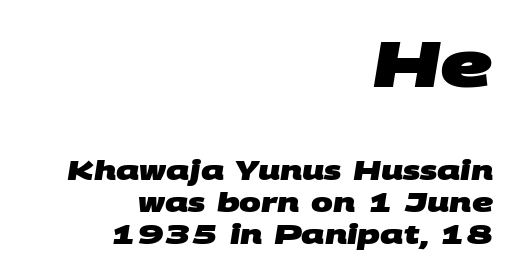
The image shows 64 px heavy, wide sans-serif type; set right-aligned, line spacing 1.22x, normal letter spacing, not underlined; the first (top) block is 2.46x larger; medium stroke contrast and a large x-height.
